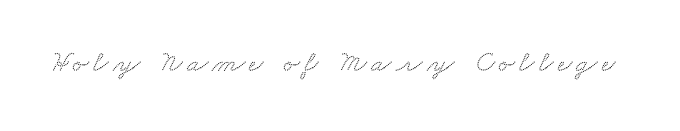
{"serif": "yes", "width": "wide", "stroke_contrast": "medium", "x_height": "small", "monospaced": "no", "underline": "no", "glyph_px": 30}
